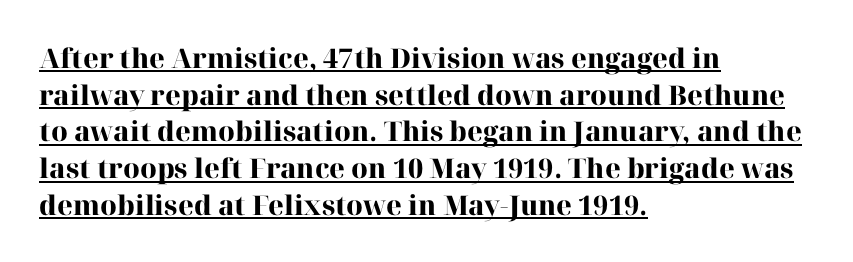
Does a line run under the words? Yes, clearly. Set as a true bold cut, around the 700 mark. The space between consecutive lines is moderate. The letters stand straight up with perfectly vertical stems. Every row of glyphs begins at an identical x-position on the left.
